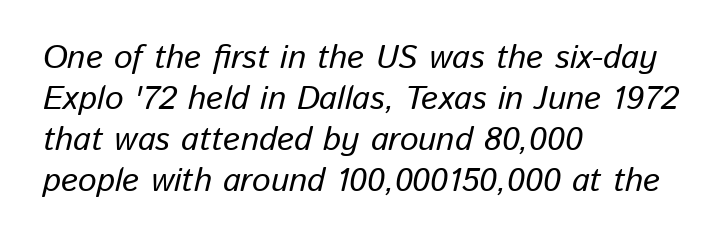
Q: Is the text italic (slanted)? A: Yes, it leans right by about 13 degrees.
Q: Is the text underlined? A: No.
Q: How is the paragraph aligned? A: Left-aligned.
Q: Is the spacing between letters normal or unusually wide? A: Normal.
Q: Width (condensed, normal, or wide)? A: Normal.
Q: Stroke contrast? A: Low.
Q: x-height? A: Medium.
Q: Monospaced? A: No.
